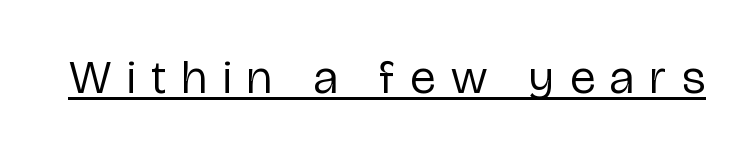
Descenders here cross a horizontal rule under the line. Observe the absence of serifs on each vertical stroke in this sample. You could not count columns in this text — the font is proportionally spaced. You can tell it's not italic because the verticals are truly vertical. Stems and bowls with no extra thickness — not bold.
